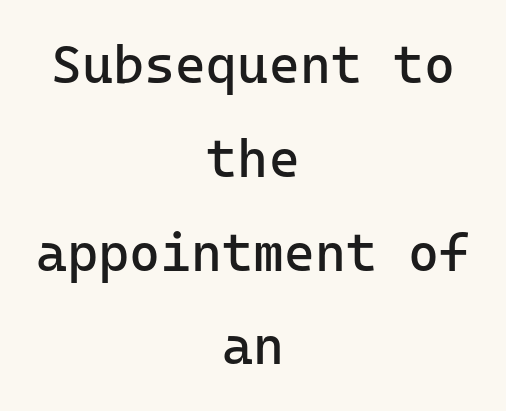
The image shows 53 px regular-weight sans-serif type, upright; set centered, line spacing 1.77x, normal letter spacing, not underlined; low stroke contrast and a medium x-height.
